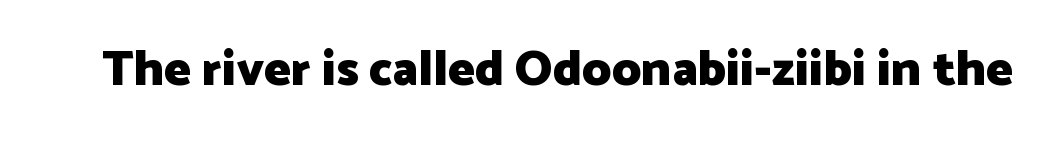
Q: Is the text bold? A: Yes.
Q: Is the text italic (slanted)? A: No, it is upright.
Q: Is the typeface a serif or a sans-serif typeface? A: Sans-serif.
Q: Is the text underlined? A: No.
Q: Is the spacing between letters normal or unusually wide? A: Normal.
Q: Width (condensed, normal, or wide)? A: Normal.
Q: Stroke contrast? A: Low.
Q: x-height? A: Medium.
Q: Monospaced? A: No.
